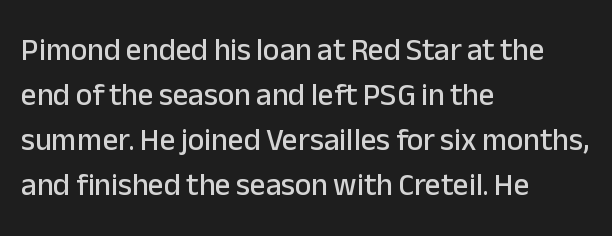
{"serif": "no", "italic": "no", "width": "normal", "stroke_contrast": "low", "x_height": "medium", "monospaced": "no", "underline": "no", "align": "left", "line_spacing": "normal", "line_spacing_ratio": 1.45, "letter_spacing": "normal", "letter_spacing_em": 0.0, "glyph_px": 31}
